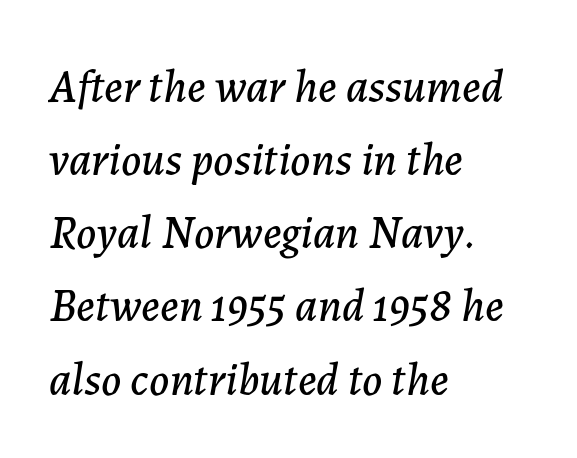
The image shows 46 px text type, italic (leaning right); set left-aligned, normal line spacing (1.59x), normal letter spacing, not underlined; low stroke contrast and a medium x-height.
